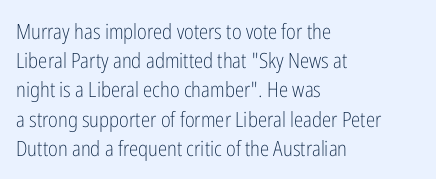
Q: Is the text bold? A: No.
Q: Is the text italic (slanted)? A: No, it is upright.
Q: Is the text underlined? A: No.
Q: How is the paragraph aligned? A: Left-aligned.
Q: Is the spacing between letters normal or unusually wide? A: Normal.
Q: Is the spacing between lines tight, normal or loose? A: Normal.
